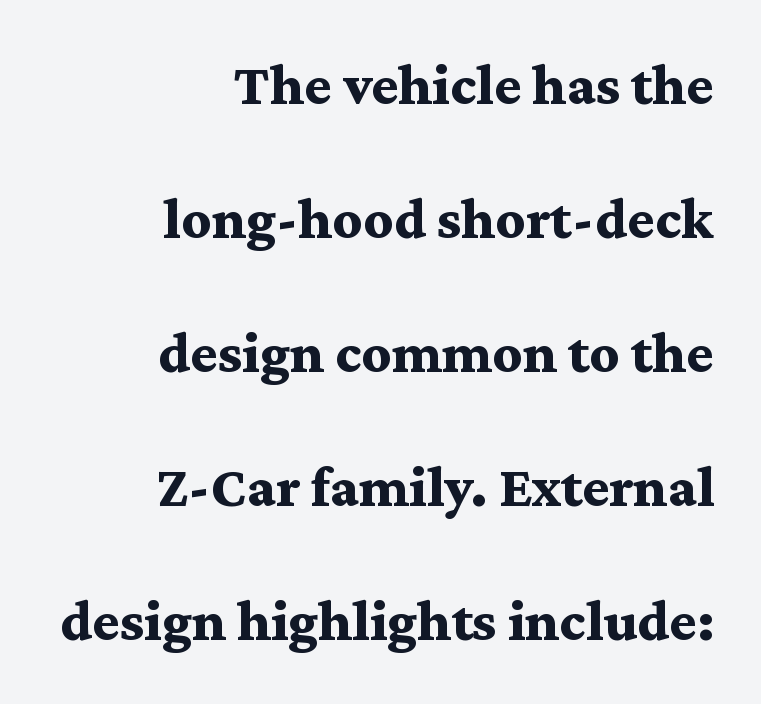
The image shows 58 px bold, wide serif type, upright; set right-aligned, loose line spacing (2.31x), normal letter spacing, not underlined; medium stroke contrast and a medium x-height.
